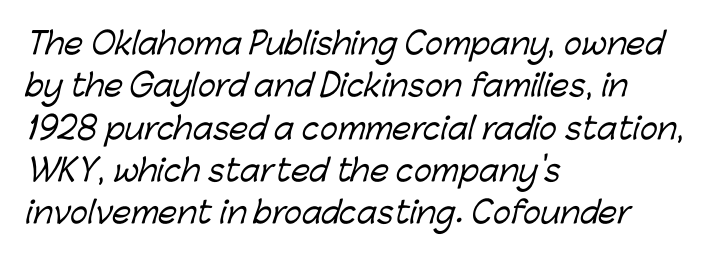
The image shows 30 px sans-serif type; set left-aligned, normal line spacing (1.41x), normal letter spacing, not underlined; low stroke contrast and a medium x-height.
